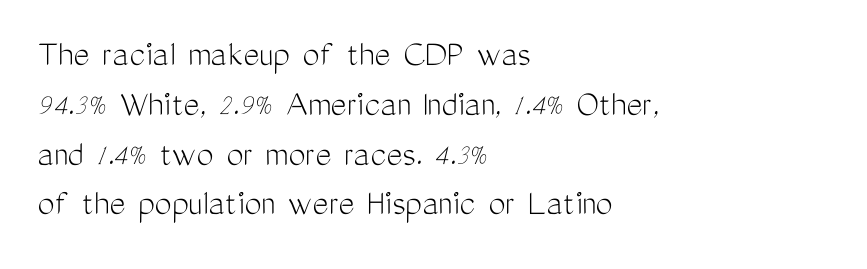
{"serif": "no", "italic": "no", "bold": "no", "weight": "light", "width": "condensed", "stroke_contrast": "medium", "x_height": "medium", "monospaced": "no", "underline": "no", "align": "left", "line_spacing": "normal", "line_spacing_ratio": 1.31, "letter_spacing": "normal", "letter_spacing_em": 0.0, "glyph_px": 38}
